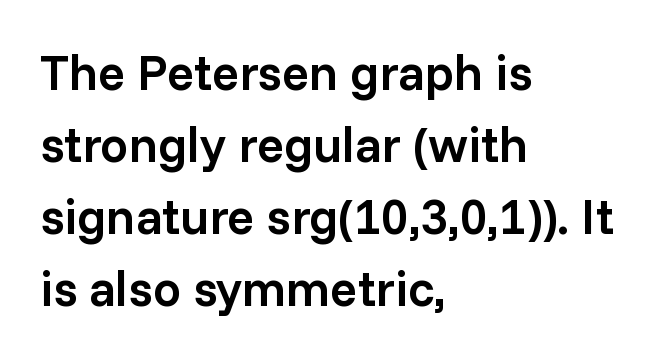
The image shows 50 px semibold sans-serif type, upright; set left-aligned, normal line spacing (1.44x), normal letter spacing, not underlined; low stroke contrast and a medium x-height.
